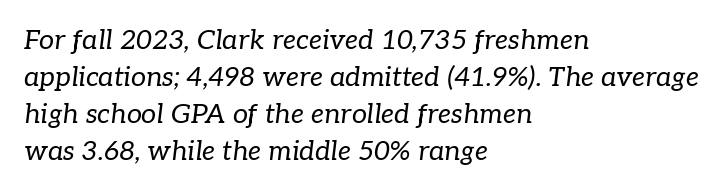
Q: Is the text bold? A: No.
Q: Is the text italic (slanted)? A: Yes, it leans right by about 7 degrees.
Q: Is the text underlined? A: No.
Q: How is the paragraph aligned? A: Left-aligned.
Q: Is the spacing between letters normal or unusually wide? A: Normal.
Q: Is the spacing between lines tight, normal or loose? A: Normal.
